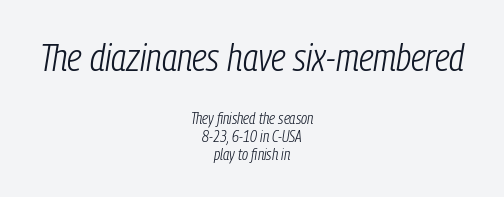
{"italic": "yes", "lean": "right", "slant_degrees": 9, "bold": "no", "weight": "light", "width": "condensed", "stroke_contrast": "low", "x_height": "medium", "monospaced": "no", "underline": "no", "align": "center", "line_spacing": "tight", "line_spacing_ratio": 1.12, "letter_spacing": "normal", "letter_spacing_em": 0.0, "larger_block": "first", "size_ratio": 2.44, "glyph_px": 39}
